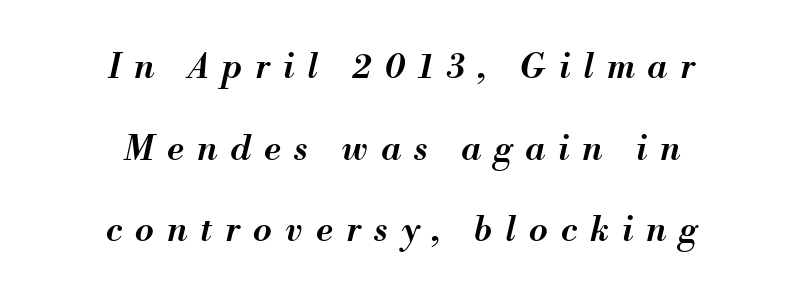
The image shows 34 px semibold type, italic (leaning right); set centered, loose line spacing (2.4x), unusually wide letter spacing (+0.39 em), not underlined; medium stroke contrast and a small x-height.
